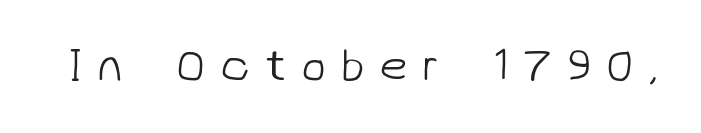
{"serif": "no", "bold": "no", "weight": "light", "width": "normal", "stroke_contrast": "low", "x_height": "medium", "monospaced": "no", "underline": "no", "letter_spacing": "wide", "letter_spacing_em": 0.33, "glyph_px": 45}
